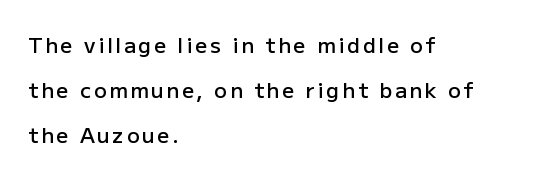
Q: Is the text bold? A: Semi-bold.
Q: Is the text italic (slanted)? A: No, it is upright.
Q: Is the text underlined? A: No.
Q: How is the paragraph aligned? A: Left-aligned.
Q: Is the spacing between lines tight, normal or loose? A: Loose.
